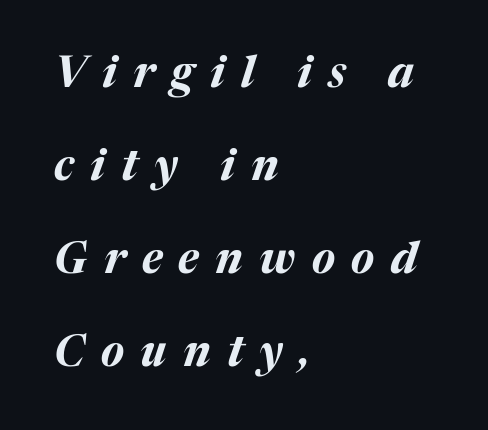
Is this a fixed-width face? No — the glyphs have proportional, varying widths. Leftover space on each line is placed entirely after the last word. Anything drawn beneath the words? Only blank space. The characters look thick and weighty, a clear bold.
